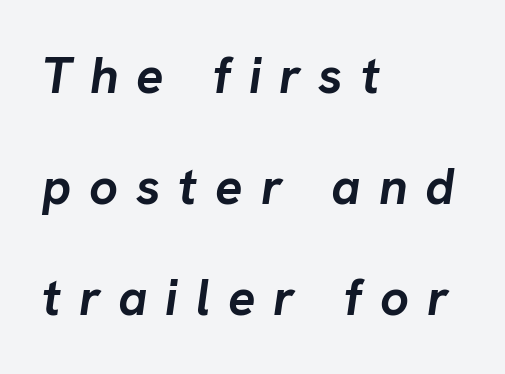
Each row of text sits above clean, open space. Honestly, the letter spacing is so wide it's the main thing you notice. The face used here is proportionally spaced, like ordinary book or web type. Caption: multi-line text, flush left, ragged right. The space between consecutive lines is lavish. If you drew a line through each stem, it would be angled.
